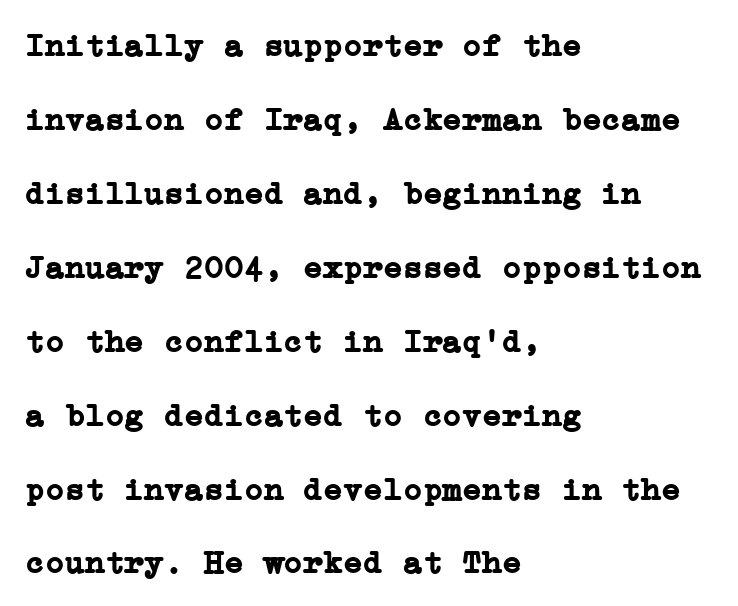
Q: Is the text bold? A: Yes.
Q: Is the text italic (slanted)? A: No, it is upright.
Q: Is the typeface a serif or a sans-serif typeface? A: Serif.
Q: Is the text underlined? A: No.
Q: How is the paragraph aligned? A: Left-aligned.
Q: Is the spacing between letters normal or unusually wide? A: Normal.
Q: Is the spacing between lines tight, normal or loose? A: Loose.
Q: Width (condensed, normal, or wide)? A: Normal.
Q: Stroke contrast? A: Low.
Q: x-height? A: Medium.
